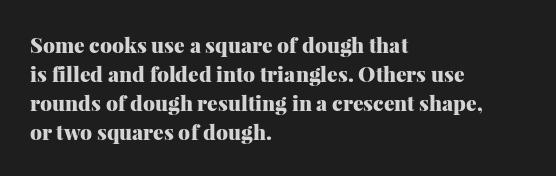
{"italic": "no", "bold": "yes", "underline": "no", "align": "left", "line_spacing": "normal", "line_spacing_ratio": 1.38, "letter_spacing": "normal", "letter_spacing_em": 0.0, "glyph_px": 21}
